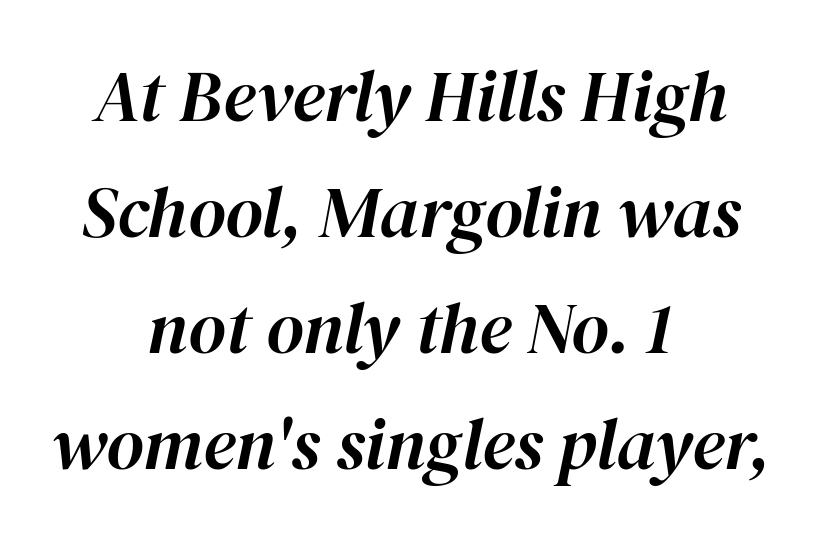
Q: Is the text italic (slanted)? A: Yes, it leans right by about 12 degrees.
Q: Is the text underlined? A: No.
Q: How is the paragraph aligned? A: Centered.
Q: Is the spacing between letters normal or unusually wide? A: Normal.
Q: Is the spacing between lines tight, normal or loose? A: Normal.
Q: Width (condensed, normal, or wide)? A: Normal.
Q: Stroke contrast? A: High.
Q: x-height? A: Medium.
Q: Monospaced? A: No.
